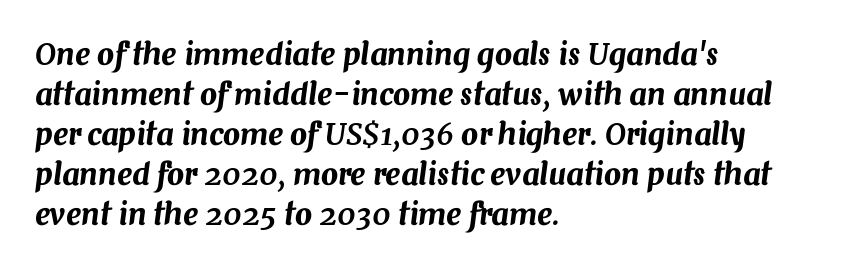
{"italic": "yes", "lean": "right", "slant_degrees": 7, "width": "normal", "stroke_contrast": "medium", "x_height": "medium", "monospaced": "no", "underline": "no", "align": "left", "line_spacing": "normal", "line_spacing_ratio": 1.33, "letter_spacing": "normal", "letter_spacing_em": 0.0, "glyph_px": 30}
